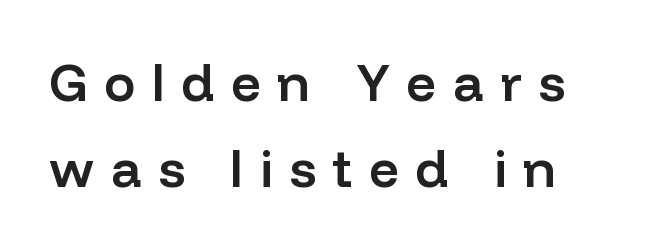
{"serif": "no", "italic": "no", "bold": "semi", "weight": "semibold", "width": "normal", "stroke_contrast": "low", "x_height": "medium", "monospaced": "no", "underline": "no", "line_spacing": "normal", "line_spacing_ratio": 1.65, "letter_spacing": "wide", "letter_spacing_em": 0.32, "glyph_px": 52}
